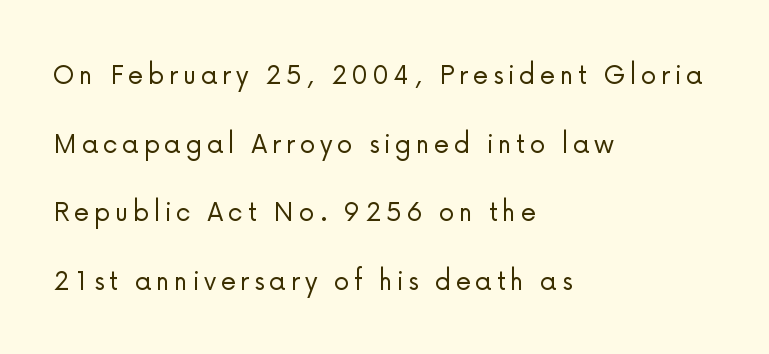
{"serif": "no", "italic": "no", "bold": "no", "weight": "light", "width": "normal", "stroke_contrast": "low", "x_height": "medium", "monospaced": "no", "underline": "no", "align": "left", "line_spacing": "loose", "line_spacing_ratio": 2.21, "glyph_px": 31}
